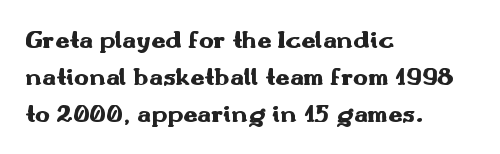
Italic: no, the glyphs are upright roman. Weight: bold. A typesetter would call this zero additional tracking. Does the copy run flush right? No — it runs flush left. In terms of leading, this rendering sits right in the middle. Quick note: underline off.
